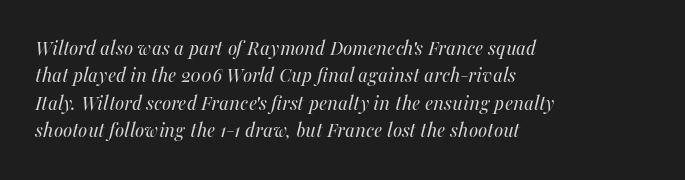
The image shows 22 px text type, italic (leaning right); set left-aligned, normal line spacing (1.25x), normal letter spacing, not underlined.
